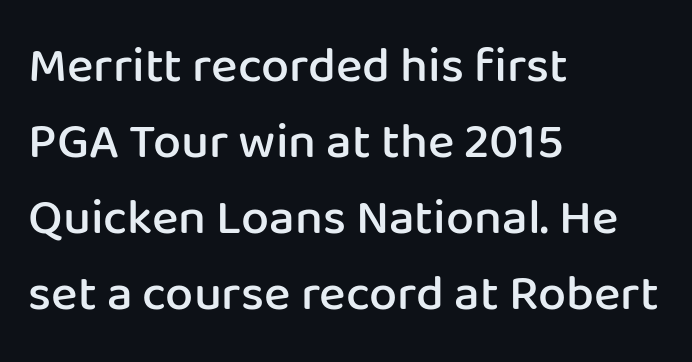
Q: Is the text bold? A: Semi-bold.
Q: Is the text italic (slanted)? A: No, it is upright.
Q: Is the typeface a serif or a sans-serif typeface? A: Sans-serif.
Q: Is the text underlined? A: No.
Q: How is the paragraph aligned? A: Left-aligned.
Q: Is the spacing between letters normal or unusually wide? A: Normal.
Q: Is the spacing between lines tight, normal or loose? A: Normal.
Q: Width (condensed, normal, or wide)? A: Normal.
Q: Stroke contrast? A: Low.
Q: x-height? A: Medium.
Q: Monospaced? A: No.
